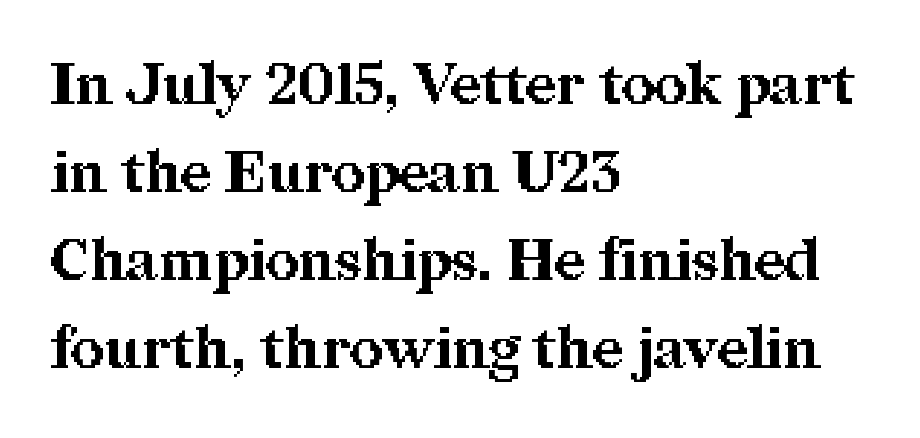
Q: Is the text bold? A: Yes.
Q: Is the text italic (slanted)? A: No, it is upright.
Q: Is the typeface a serif or a sans-serif typeface? A: Serif.
Q: Is the text underlined? A: No.
Q: How is the paragraph aligned? A: Left-aligned.
Q: Is the spacing between letters normal or unusually wide? A: Normal.
Q: Is the spacing between lines tight, normal or loose? A: Normal.
Q: Width (condensed, normal, or wide)? A: Normal.
Q: Stroke contrast? A: Medium.
Q: x-height? A: Medium.
Q: Monospaced? A: No.
